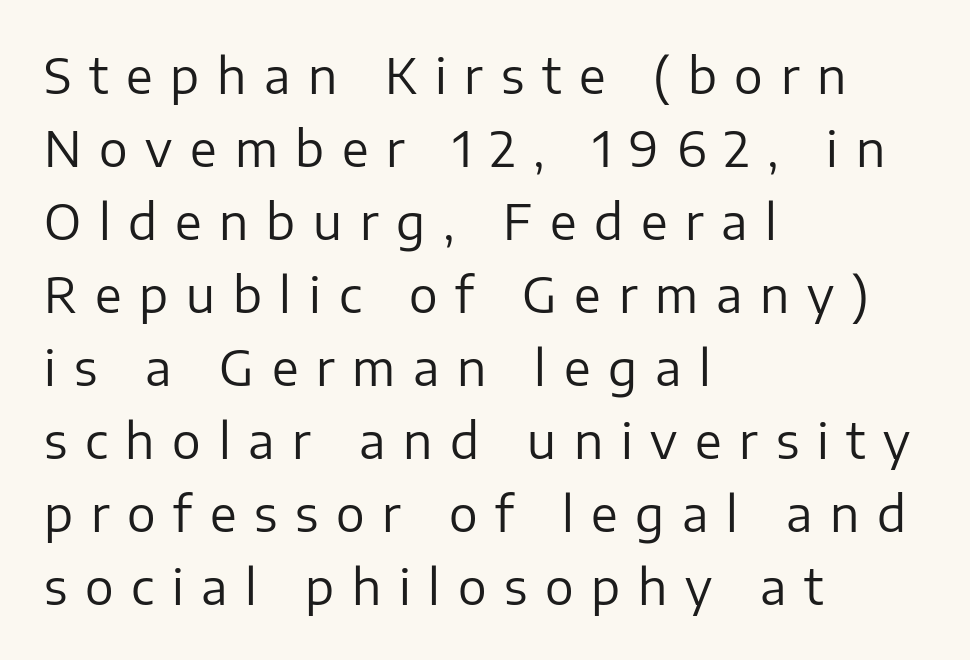
{"serif": "no", "italic": "no", "bold": "no", "weight": "regular", "width": "normal", "stroke_contrast": "low", "x_height": "medium", "monospaced": "no", "underline": "no", "align": "left", "line_spacing": "normal", "line_spacing_ratio": 1.52, "letter_spacing": "wide", "letter_spacing_em": 0.37, "glyph_px": 48}
